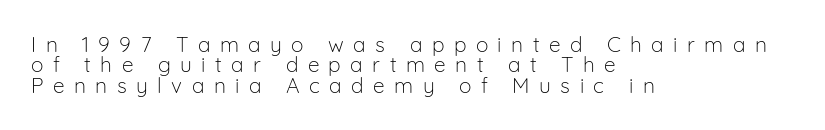
The image shows 21 px text type, upright; set left-aligned, tight line spacing (0.97x), unusually wide letter spacing (+0.45 em), not underlined.
